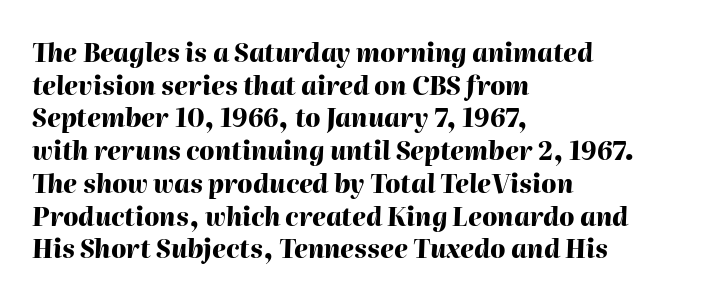
In terms of leading, this rendering sits right in the middle. Yep, that's italic — everything's leaning. The lines in this sample share a left origin and differ only in where they stop. Plain, unruled lines of type.
